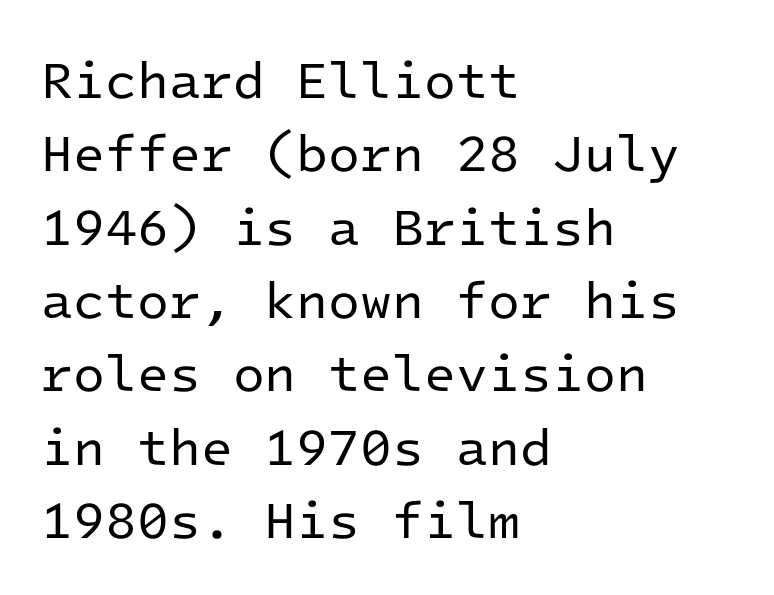
The image shows 52 px regular-weight sans-serif type, upright, monospaced; set left-aligned, normal line spacing (1.41x), normal letter spacing, not underlined; low stroke contrast and a medium x-height.
